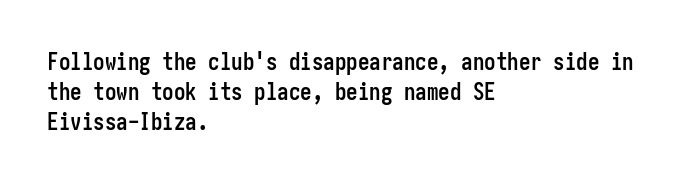
Designer's note — italics off, roman on. Clear beneath every line of the passage. Set as a true bold cut, around the 700 mark. How would I describe the line gaps? Plain and ordinary.
